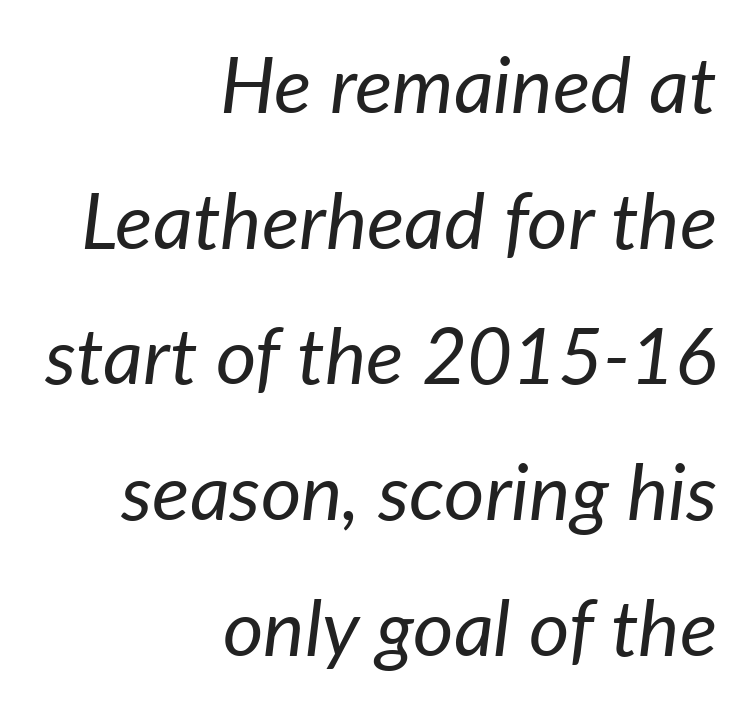
The image shows 78 px regular-weight type, italic (leaning right); set right-aligned, line spacing 1.74x, normal letter spacing, not underlined; low stroke contrast and a medium x-height.
